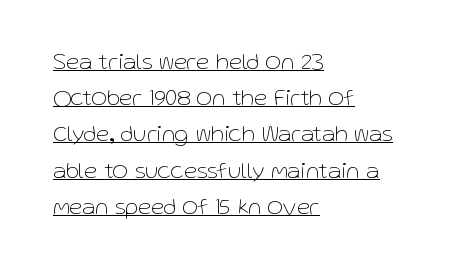
{"italic": "no", "bold": "no", "underline": "yes", "align": "left", "line_spacing": "normal", "line_spacing_ratio": 1.51, "letter_spacing": "normal", "letter_spacing_em": 0.0, "glyph_px": 24}
